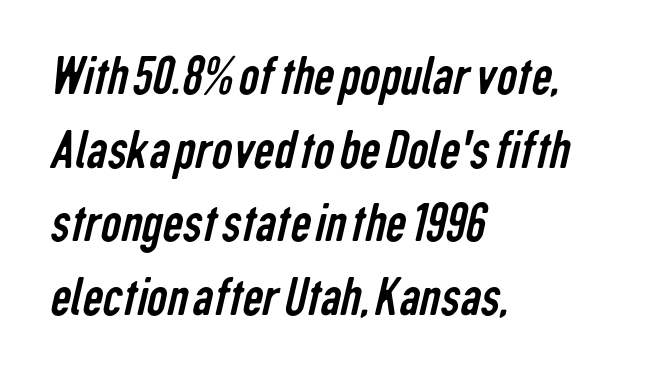
The image shows 57 px regular-weight, condensed sans-serif type; set left-aligned, normal line spacing (1.29x), normal letter spacing, not underlined; low stroke contrast and a medium x-height.
